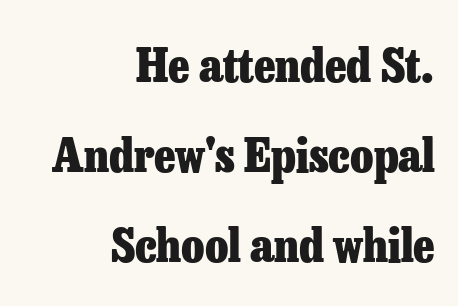
Spacing verdict: proportional, widths tailored to each character. Typographically, this falls in the serif category. The leading is generous, giving the passage an open texture. Vertical strokes here are truly vertical. A full-strength bold gives these letters their thick strokes. In terms of letterspacing, this is plain default setting.
